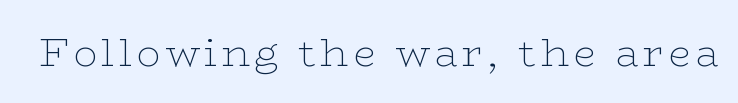
Q: Is the text bold? A: No.
Q: Is the text italic (slanted)? A: No, it is upright.
Q: Is the typeface a serif or a sans-serif typeface? A: Serif.
Q: Is the text underlined? A: No.
Q: Width (condensed, normal, or wide)? A: Wide.
Q: Stroke contrast? A: Low.
Q: x-height? A: Medium.
Q: Monospaced? A: No.
